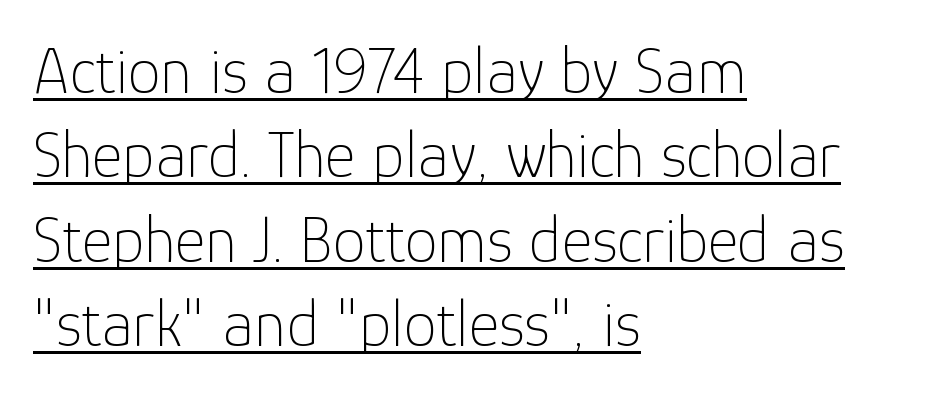
{"serif": "no", "italic": "no", "bold": "no", "weight": "thin", "width": "normal", "stroke_contrast": "low", "x_height": "medium", "monospaced": "no", "underline": "yes", "align": "left", "line_spacing": "normal", "line_spacing_ratio": 1.28, "letter_spacing": "normal", "letter_spacing_em": 0.0, "glyph_px": 66}
